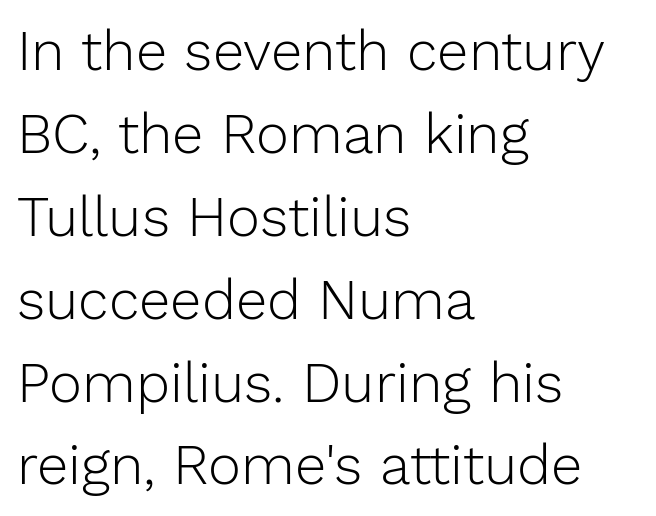
Q: Is the text bold? A: No.
Q: Is the text italic (slanted)? A: No, it is upright.
Q: Is the typeface a serif or a sans-serif typeface? A: Sans-serif.
Q: Is the text underlined? A: No.
Q: How is the paragraph aligned? A: Left-aligned.
Q: Is the spacing between letters normal or unusually wide? A: Normal.
Q: Is the spacing between lines tight, normal or loose? A: Normal.
Q: Width (condensed, normal, or wide)? A: Normal.
Q: Stroke contrast? A: Low.
Q: x-height? A: Medium.
Q: Monospaced? A: No.
